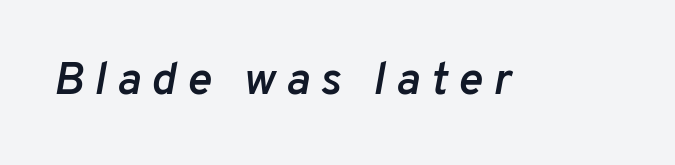
Honestly, the letter spacing is so wide it's the main thing you notice. The typography opts for an oblique posture over an upright one. Only glyphs here, with clear space below each row. Strokes here are thickened, but only to semibold level. Think of a printed novel: that variable character pitch is what you see here.
